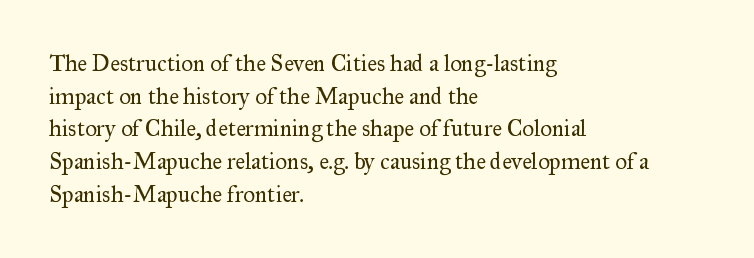
The image shows 23 px text type, upright; set left-aligned, normal line spacing (1.42x), normal letter spacing, not underlined.
